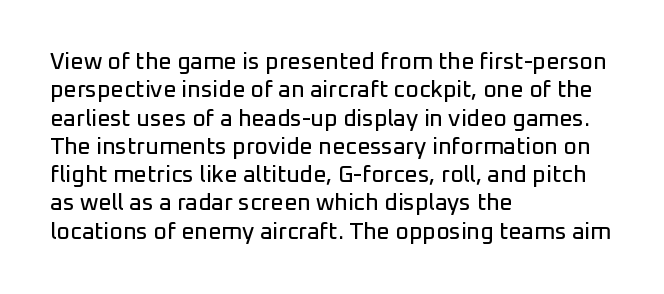
Q: Is the text italic (slanted)? A: No, it is upright.
Q: Is the text underlined? A: No.
Q: How is the paragraph aligned? A: Left-aligned.
Q: Is the spacing between letters normal or unusually wide? A: Normal.
